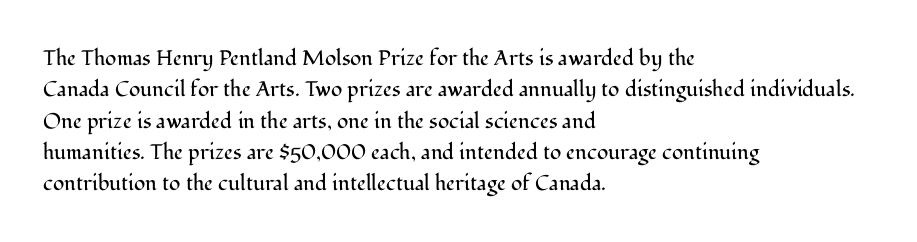
Ordinary non-slanted type is in use. Honestly, the row spacing looks completely unremarkable. These lines keep a tight, regular rhythm from letter to letter. These lines stack with their left ends in a neat column.
